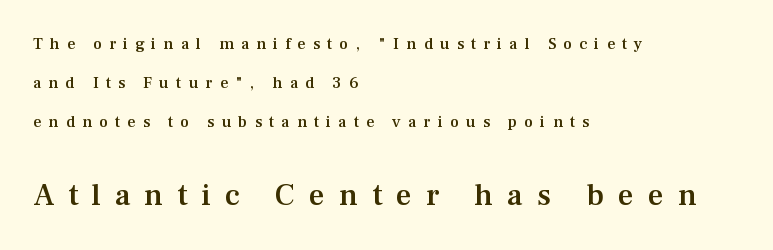
Q: Is the text bold? A: Semi-bold.
Q: Is the text italic (slanted)? A: No, it is upright.
Q: Is the typeface a serif or a sans-serif typeface? A: Serif.
Q: Is the text underlined? A: No.
Q: How is the paragraph aligned? A: Left-aligned.
Q: Is the spacing between letters normal or unusually wide? A: Unusually wide.
Q: Is the spacing between lines tight, normal or loose? A: Loose.
Q: Which block of text is set in a larger size, the first (top) or the second (bottom)? A: The second (bottom) one.
Q: Width (condensed, normal, or wide)? A: Normal.
Q: Stroke contrast? A: Medium.
Q: x-height? A: Medium.
Q: Monospaced? A: No.
